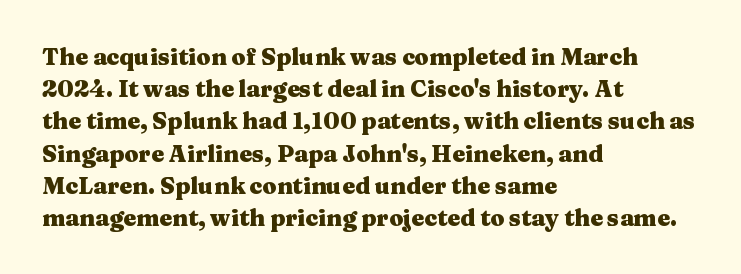
Teacher's note: observe the even left margin — that is flush-left alignment. Tracking here is standard; glyphs follow each other at the usual distance. Horizontal bands of white between lines are of average thickness. Is the type bold? Yes — the strokes are clearly thick and heavy. This is the regular roman posture of the typeface.
